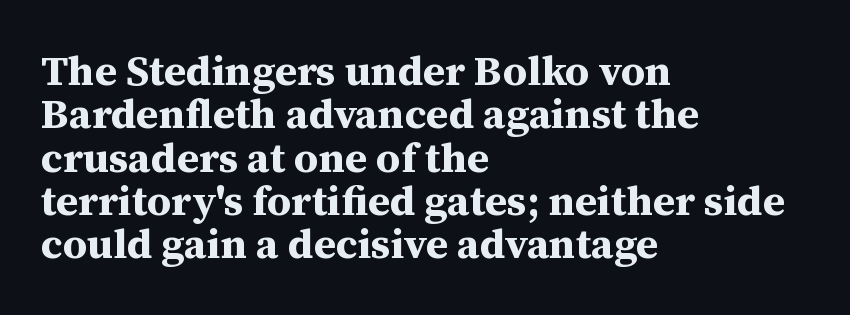
The image shows 42 px bold serif type, upright; set left-aligned, tight line spacing (1.03x), normal letter spacing, not underlined; medium stroke contrast and a medium x-height.
